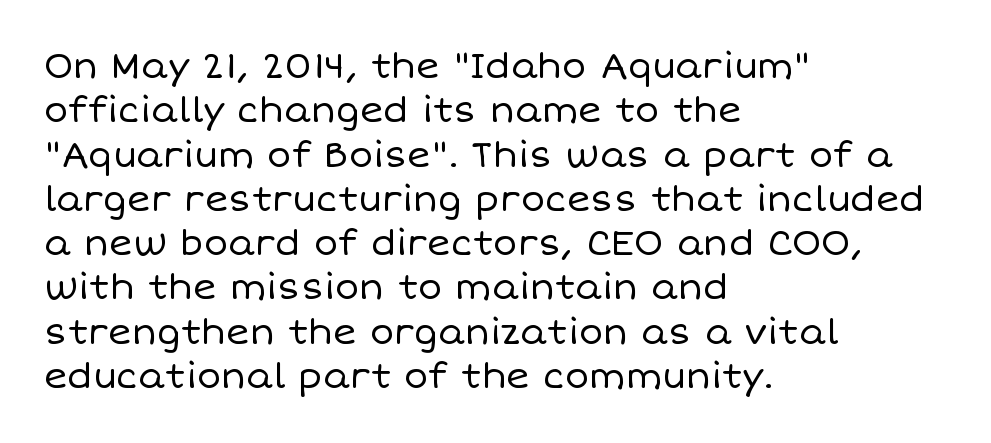
Does extra space separate the letters? No, they use regular spacing. The font's upright variant was chosen for this text. Stems and bowls with no extra thickness — not bold. Note the varied advance widths — an 'i' is clearly narrower than an 'm'. The compositor pushed each line to the left boundary. The glyphs are unaccompanied by any horizontal stroke below them.
